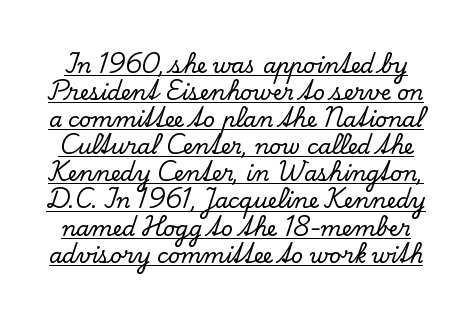
The image shows 21 px text type; set normal line spacing (1.29x), normal letter spacing, underlined.
